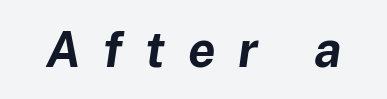
{"italic": "yes", "lean": "right", "slant_degrees": 8, "bold": "yes", "weight": "bold", "width": "normal", "stroke_contrast": "low", "x_height": "medium", "monospaced": "no", "underline": "no", "letter_spacing": "wide", "letter_spacing_em": 0.46, "glyph_px": 49}
